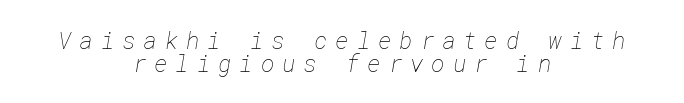
Q: Is the text bold? A: No.
Q: Is the text underlined? A: No.
Q: How is the paragraph aligned? A: Centered.
Q: Is the spacing between letters normal or unusually wide? A: Unusually wide.
Q: Is the spacing between lines tight, normal or loose? A: Tight.
